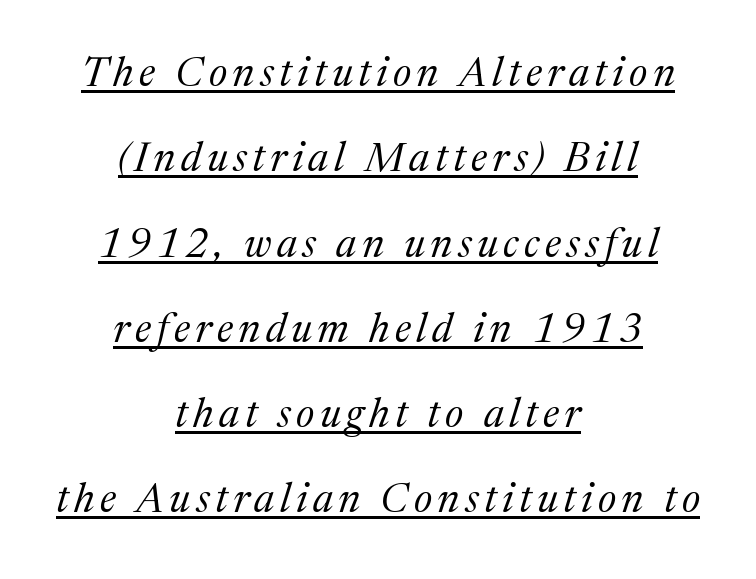
Compared with a typical body face, this is equally light or lighter still. Regarding serifs, this sample has them. Horizontal alignment here is central, giving a formal, balanced look. A typesetter would call this proportional, since set widths differ per character. Italic? Definitely — the glyphs are oblique. Decoration check: the copy is underlined.
